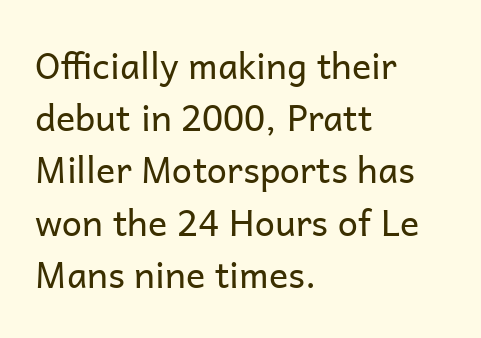
The image shows 36 px regular-weight sans-serif type, upright; set left-aligned, normal line spacing (1.45x), normal letter spacing, not underlined; low stroke contrast and a medium x-height.
